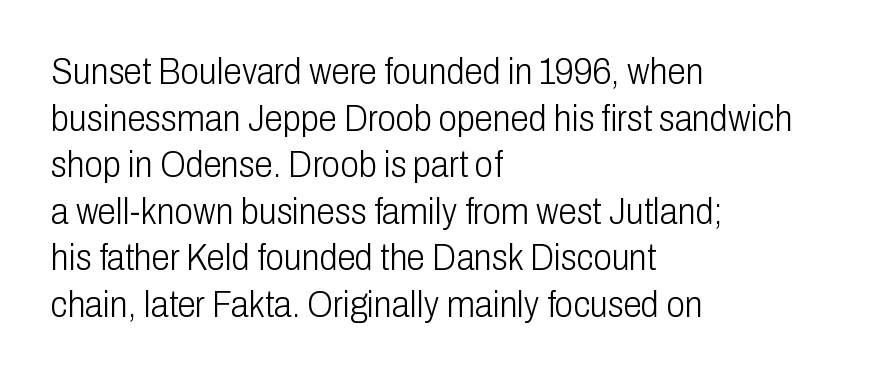
{"serif": "no", "italic": "no", "bold": "no", "weight": "light", "width": "condensed", "stroke_contrast": "low", "x_height": "medium", "monospaced": "no", "underline": "no", "align": "left", "line_spacing": "normal", "line_spacing_ratio": 1.26, "letter_spacing": "normal", "letter_spacing_em": 0.0, "glyph_px": 37}
